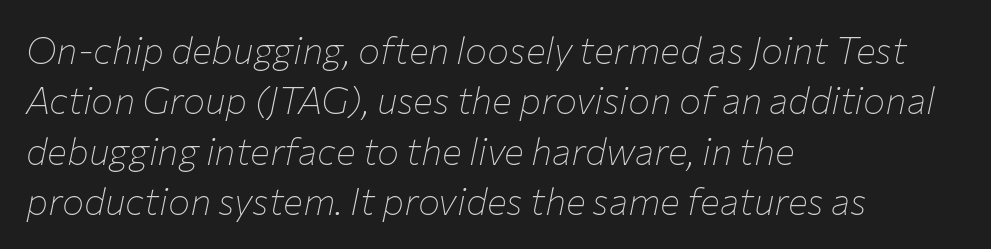
Q: Is the text bold? A: No.
Q: Is the text italic (slanted)? A: Yes, it leans right by about 12 degrees.
Q: Is the text underlined? A: No.
Q: How is the paragraph aligned? A: Left-aligned.
Q: Is the spacing between letters normal or unusually wide? A: Normal.
Q: Is the spacing between lines tight, normal or loose? A: Normal.
Q: Width (condensed, normal, or wide)? A: Normal.
Q: Stroke contrast? A: Low.
Q: x-height? A: Medium.
Q: Monospaced? A: No.
